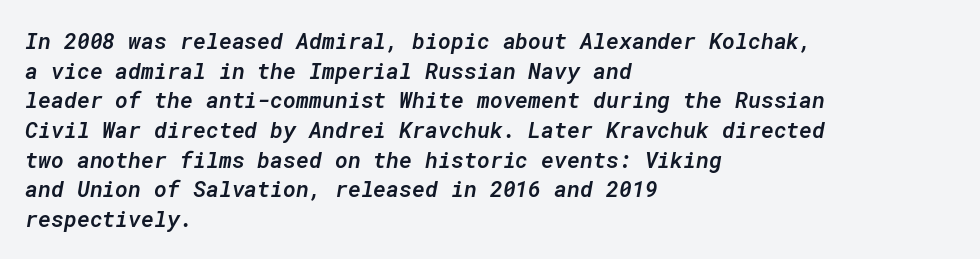
{"italic": "yes", "lean": "right", "slant_degrees": 10, "bold": "semi", "underline": "no", "align": "left", "line_spacing": "normal", "line_spacing_ratio": 1.35, "letter_spacing": "normal", "letter_spacing_em": 0.0, "glyph_px": 22}
